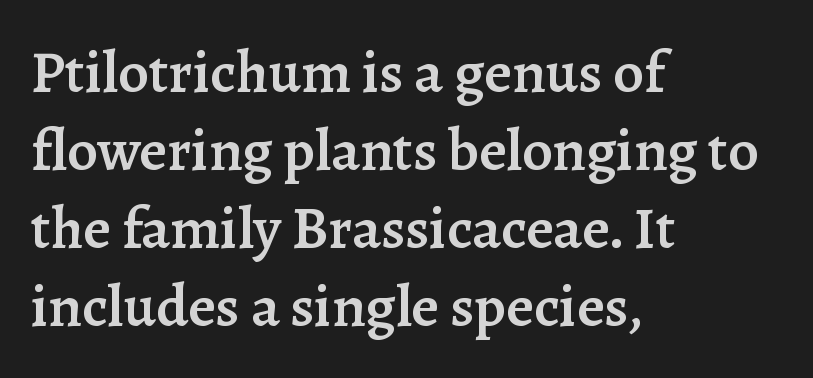
Q: Is the text bold? A: Semi-bold.
Q: Is the text italic (slanted)? A: No, it is upright.
Q: Is the typeface a serif or a sans-serif typeface? A: Serif.
Q: Is the text underlined? A: No.
Q: How is the paragraph aligned? A: Left-aligned.
Q: Is the spacing between letters normal or unusually wide? A: Normal.
Q: Is the spacing between lines tight, normal or loose? A: Normal.
Q: Width (condensed, normal, or wide)? A: Normal.
Q: Stroke contrast? A: Low.
Q: x-height? A: Medium.
Q: Monospaced? A: No.
